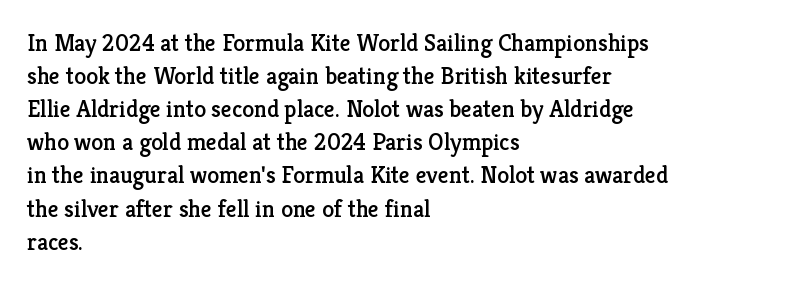
The lines are quadded left. Does extra space separate the letters? No, they use regular spacing. Tall strokes in this sample are plumb rather than angled. Notice how descenders clear the ascenders below comfortably — that's standard leading. This rendering features lettering with no underline.
